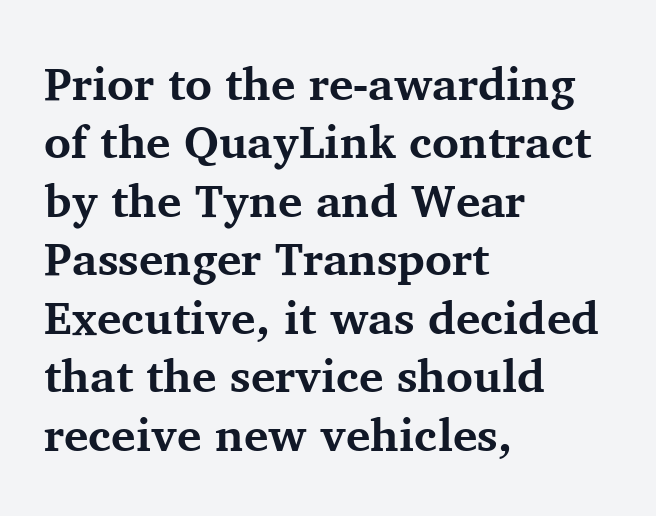
Think of a printed novel: that variable character pitch is what you see here. Little horizontal feet cap the strokes, marking this as serif type. The rendering uses a bold face; every stroke is thick and dark. The leading is moderate, giving the passage an even texture. The space directly below the letters is spotless. Does the lettering tilt? It doesn't — this is upright.
